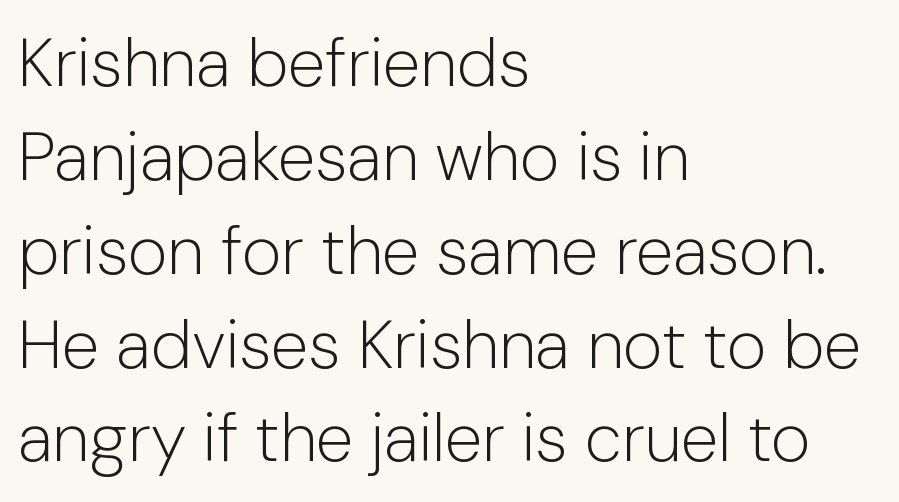
Nobody touched the tracking dial on this one. Letters rest on an invisible, unmarked baseline. The rag falls on the right side of this text block. Whoever set this chose a conventional vertical rhythm.
